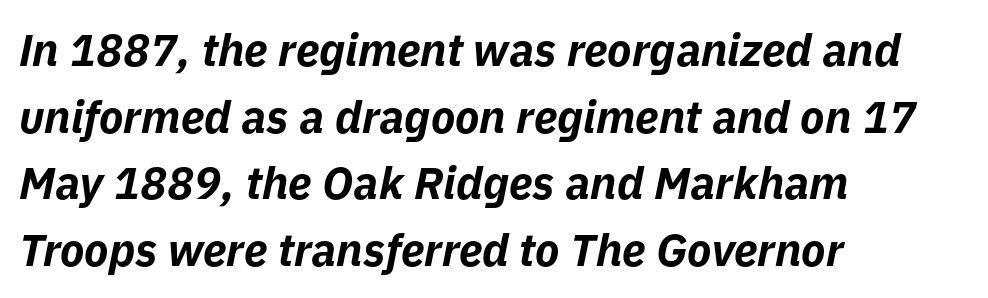
{"italic": "yes", "lean": "right", "slant_degrees": 11, "bold": "yes", "weight": "bold", "width": "normal", "stroke_contrast": "low", "x_height": "medium", "monospaced": "no", "underline": "no", "align": "left", "line_spacing": "normal", "line_spacing_ratio": 1.48, "letter_spacing": "normal", "letter_spacing_em": 0.0, "glyph_px": 45}
